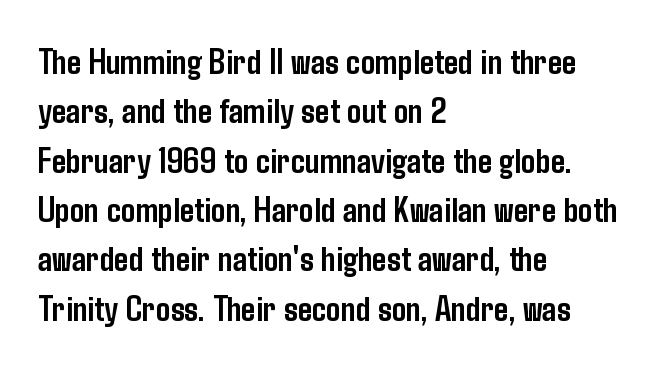
Varying glyph widths throughout — classic text-font behaviour. Is there much room between lines? A standard amount, neither cramped nor airy. The lines are quadded left. Compared with an ordinary text face, these strokes are far heavier — a full bold. The glyphs in this specimen are sans serif. Every character sits straight up, as roman type does.
